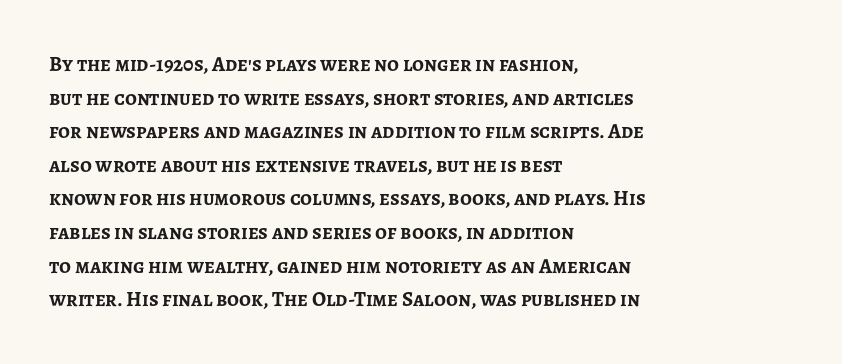
Q: Is the text bold? A: Yes.
Q: Is the text italic (slanted)? A: No, it is upright.
Q: Is the text underlined? A: No.
Q: How is the paragraph aligned? A: Left-aligned.
Q: Is the spacing between letters normal or unusually wide? A: Normal.
Q: Is the spacing between lines tight, normal or loose? A: Normal.
